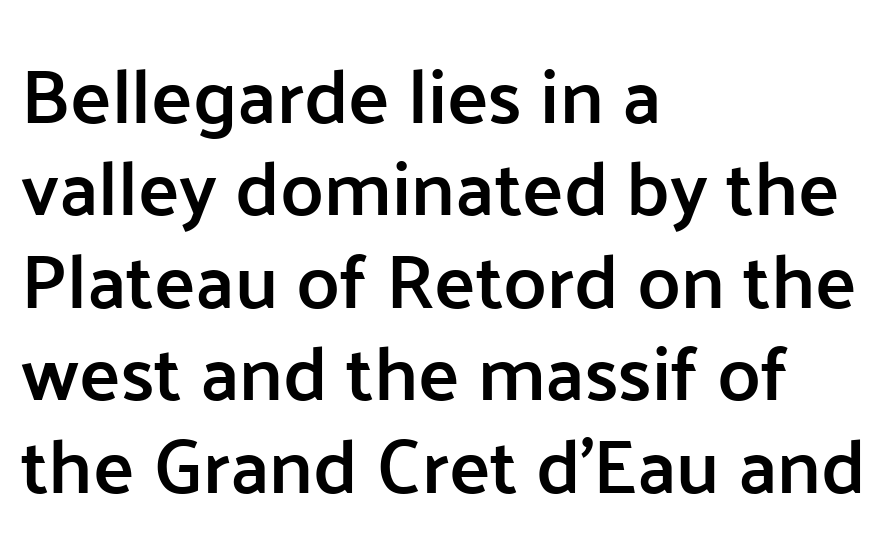
Q: Is the text bold? A: Semi-bold.
Q: Is the text italic (slanted)? A: No, it is upright.
Q: Is the typeface a serif or a sans-serif typeface? A: Sans-serif.
Q: Is the text underlined? A: No.
Q: How is the paragraph aligned? A: Left-aligned.
Q: Is the spacing between letters normal or unusually wide? A: Normal.
Q: Width (condensed, normal, or wide)? A: Normal.
Q: Stroke contrast? A: Low.
Q: x-height? A: Medium.
Q: Monospaced? A: No.
